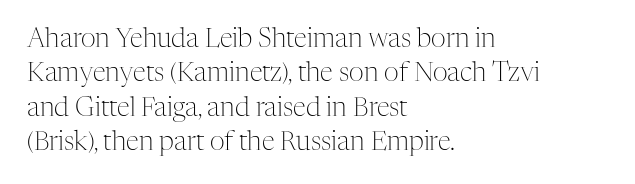
Q: Is the text bold? A: No.
Q: Is the text italic (slanted)? A: No, it is upright.
Q: Is the text underlined? A: No.
Q: How is the paragraph aligned? A: Left-aligned.
Q: Is the spacing between letters normal or unusually wide? A: Normal.
Q: Is the spacing between lines tight, normal or loose? A: Normal.
